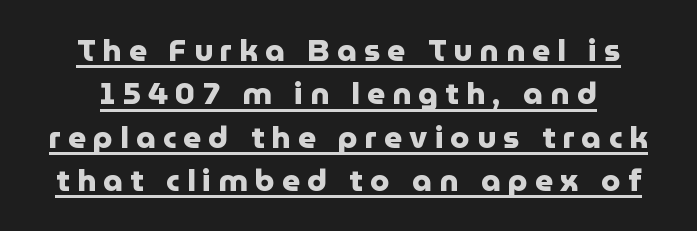
{"serif": "no", "italic": "no", "bold": "yes", "weight": "heavy", "width": "normal", "stroke_contrast": "low", "x_height": "medium", "monospaced": "no", "underline": "yes", "align": "center", "line_spacing": "normal", "line_spacing_ratio": 1.4, "letter_spacing": "wide", "letter_spacing_em": 0.23, "glyph_px": 31}
